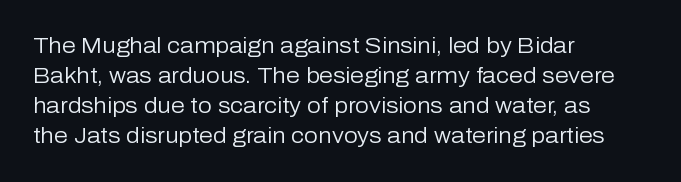
Q: Is the text bold? A: No.
Q: Is the text italic (slanted)? A: No, it is upright.
Q: Is the text underlined? A: No.
Q: How is the paragraph aligned? A: Left-aligned.
Q: Is the spacing between letters normal or unusually wide? A: Normal.
Q: Is the spacing between lines tight, normal or loose? A: Normal.
